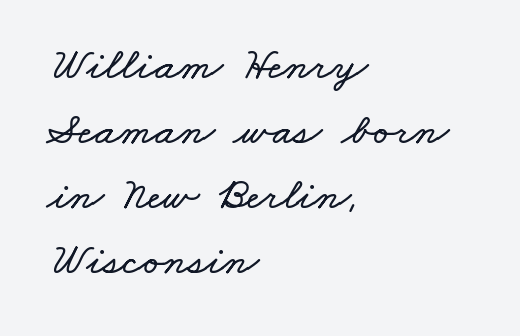
The ragged edge is on the right, which tells us the setting is flush left. This rendering features lettering with no underline. Is this a fixed-width face? No — the glyphs have proportional, varying widths. Inter-character spacing is left at the font's built-in metrics. The block of text has a typical density, with ordinary space between rows.
